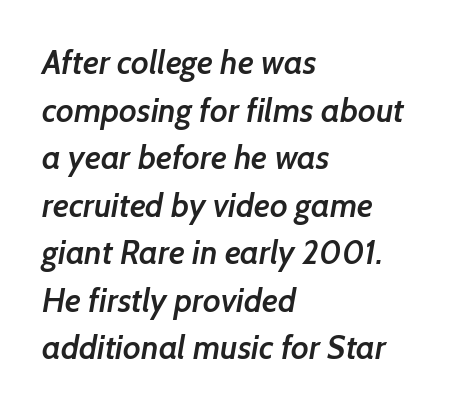
{"serif": "no", "bold": "semi", "weight": "semibold", "width": "normal", "stroke_contrast": "low", "x_height": "medium", "monospaced": "no", "underline": "no", "align": "left", "line_spacing": "normal", "line_spacing_ratio": 1.44, "letter_spacing": "normal", "letter_spacing_em": 0.0, "glyph_px": 33}
